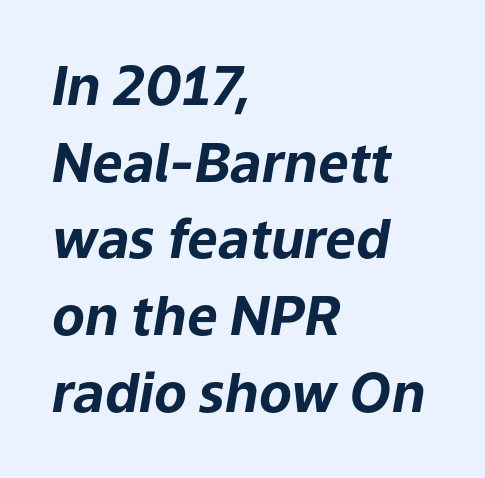
Horizontally, the lines are justified to the leading edge only. The letters advance in unequal steps, a hallmark of proportional type. How heavy is the stroke? Heavy — this is a bold. The leading is moderate, giving the passage an even texture. Anything drawn beneath the words? Only blank space.
